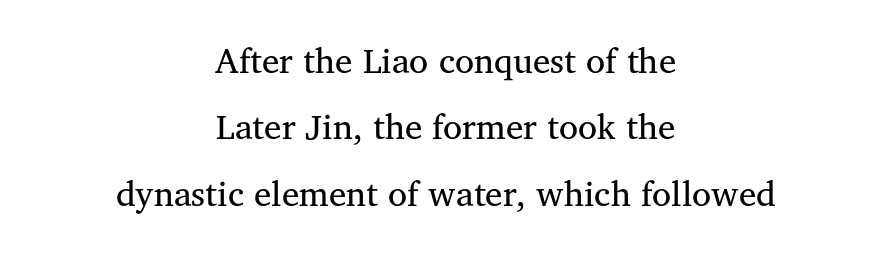
Q: Is the text bold? A: No.
Q: Is the text italic (slanted)? A: No, it is upright.
Q: Is the typeface a serif or a sans-serif typeface? A: Serif.
Q: Is the text underlined? A: No.
Q: How is the paragraph aligned? A: Centered.
Q: Is the spacing between letters normal or unusually wide? A: Normal.
Q: Is the spacing between lines tight, normal or loose? A: Loose.
Q: Width (condensed, normal, or wide)? A: Normal.
Q: Stroke contrast? A: Medium.
Q: x-height? A: Medium.
Q: Monospaced? A: No.
